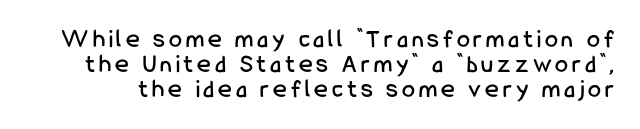
Q: Is the text italic (slanted)? A: No, it is upright.
Q: Is the text underlined? A: No.
Q: Is the spacing between lines tight, normal or loose? A: Tight.
